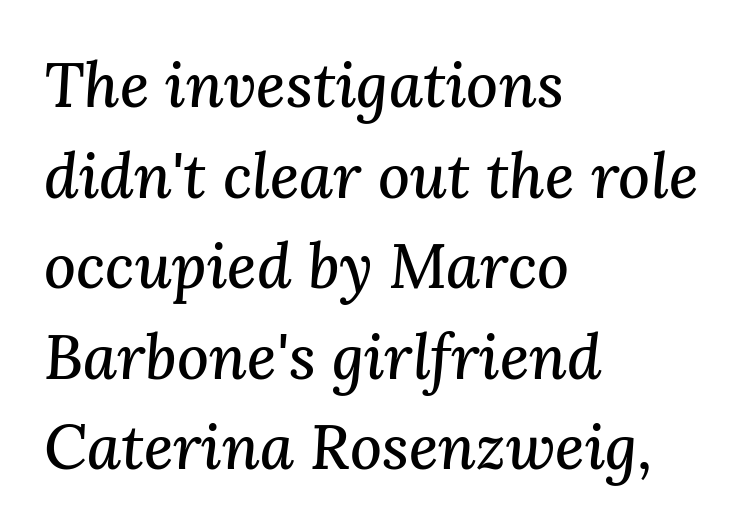
The letters advance in unequal steps, a hallmark of proportional type. The strip under each line holds only bare page. Nothing unusual about the tracking: characters are spaced as the font intends. The rendering shows small feet on the letterforms — a serif design. Italic: yes, the glyphs are oblique.
